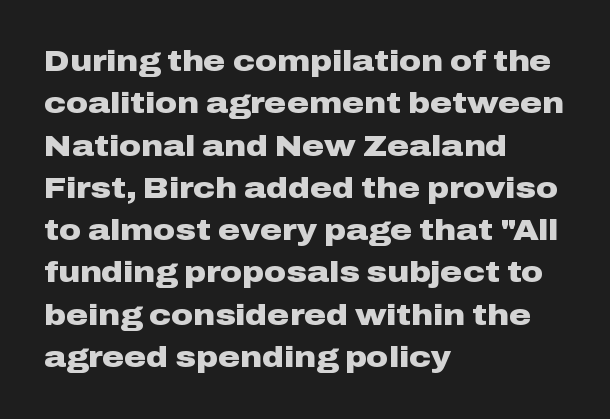
Q: Is the text bold? A: Yes.
Q: Is the text italic (slanted)? A: No, it is upright.
Q: Is the typeface a serif or a sans-serif typeface? A: Sans-serif.
Q: Is the text underlined? A: No.
Q: How is the paragraph aligned? A: Left-aligned.
Q: Is the spacing between letters normal or unusually wide? A: Normal.
Q: Is the spacing between lines tight, normal or loose? A: Normal.
Q: Width (condensed, normal, or wide)? A: Wide.
Q: Stroke contrast? A: Low.
Q: x-height? A: Medium.
Q: Monospaced? A: No.
